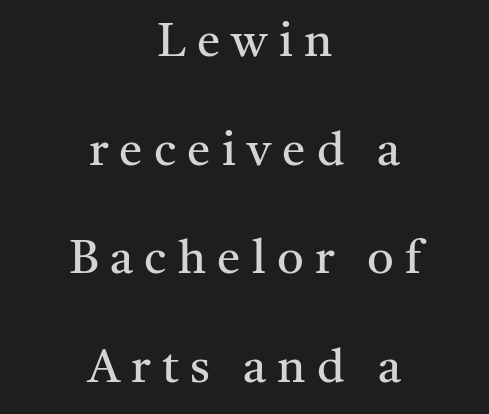
Q: Is the text bold? A: No.
Q: Is the text italic (slanted)? A: No, it is upright.
Q: Is the typeface a serif or a sans-serif typeface? A: Serif.
Q: Is the text underlined? A: No.
Q: How is the paragraph aligned? A: Centered.
Q: Is the spacing between letters normal or unusually wide? A: Unusually wide.
Q: Is the spacing between lines tight, normal or loose? A: Loose.
Q: Width (condensed, normal, or wide)? A: Normal.
Q: Stroke contrast? A: Medium.
Q: x-height? A: Medium.
Q: Monospaced? A: No.
